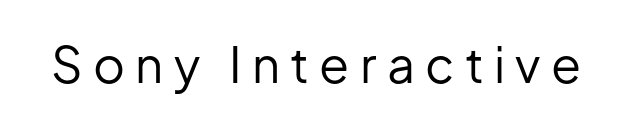
Q: Is the text bold? A: No.
Q: Is the text italic (slanted)? A: No, it is upright.
Q: Is the typeface a serif or a sans-serif typeface? A: Sans-serif.
Q: Is the text underlined? A: No.
Q: Is the spacing between letters normal or unusually wide? A: Unusually wide.
Q: Width (condensed, normal, or wide)? A: Normal.
Q: Stroke contrast? A: Low.
Q: x-height? A: Medium.
Q: Monospaced? A: No.
